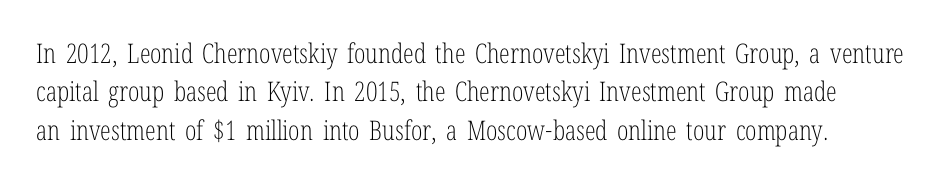
{"italic": "no", "bold": "no", "underline": "no", "line_spacing": "normal", "line_spacing_ratio": 1.42, "letter_spacing": "normal", "letter_spacing_em": 0.0, "glyph_px": 27}
